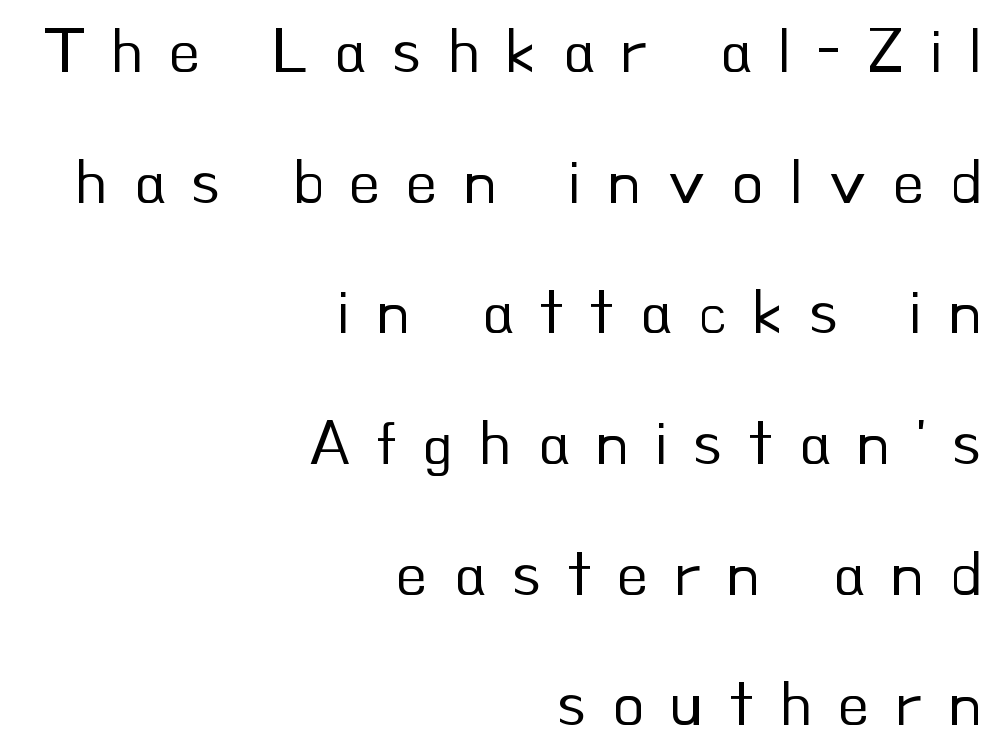
{"serif": "no", "italic": "no", "bold": "no", "weight": "regular", "width": "normal", "stroke_contrast": "low", "x_height": "small", "monospaced": "no", "underline": "no", "align": "right", "line_spacing": "loose", "line_spacing_ratio": 2.01, "letter_spacing": "wide", "letter_spacing_em": 0.39, "glyph_px": 65}
